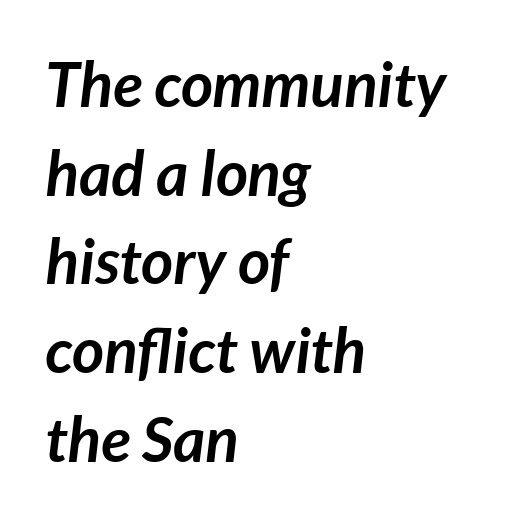
Q: Is the text bold? A: Yes.
Q: Is the text italic (slanted)? A: Yes, it leans right by about 7 degrees.
Q: Is the text underlined? A: No.
Q: How is the paragraph aligned? A: Left-aligned.
Q: Is the spacing between letters normal or unusually wide? A: Normal.
Q: Is the spacing between lines tight, normal or loose? A: Normal.
Q: Width (condensed, normal, or wide)? A: Normal.
Q: Stroke contrast? A: Low.
Q: x-height? A: Medium.
Q: Monospaced? A: No.
